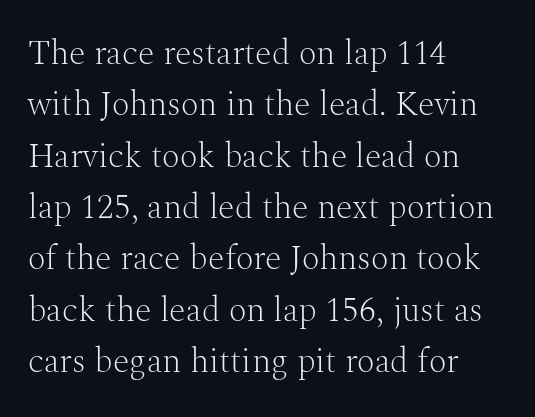
Q: Is the text bold? A: No.
Q: Is the text italic (slanted)? A: No, it is upright.
Q: Is the typeface a serif or a sans-serif typeface? A: Serif.
Q: Is the text underlined? A: No.
Q: How is the paragraph aligned? A: Left-aligned.
Q: Is the spacing between letters normal or unusually wide? A: Normal.
Q: Is the spacing between lines tight, normal or loose? A: Normal.
Q: Width (condensed, normal, or wide)? A: Normal.
Q: Stroke contrast? A: Medium.
Q: x-height? A: Medium.
Q: Monospaced? A: No.
